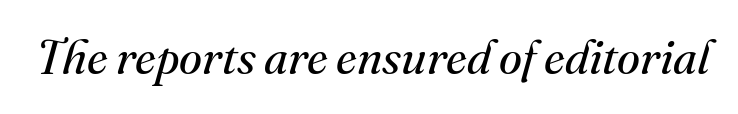
{"serif": "yes", "italic": "yes", "lean": "right", "slant_degrees": 16, "bold": "no", "weight": "regular", "width": "normal", "stroke_contrast": "medium", "x_height": "small", "monospaced": "no", "underline": "no", "letter_spacing": "normal", "letter_spacing_em": 0.0, "glyph_px": 47}
